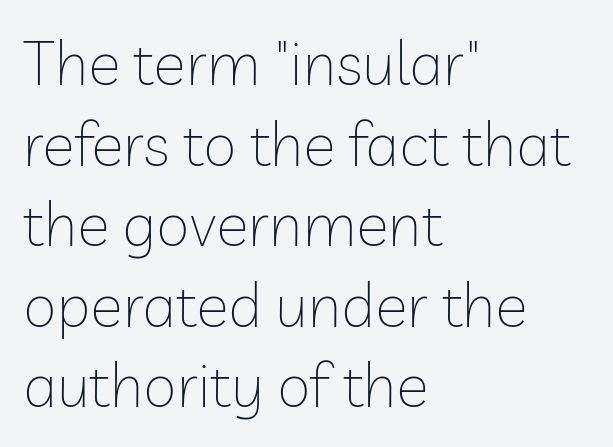
Baseline-to-baseline distance is the conventional proportion of letter height. No extra ink here — the face is not bold. Spacing verdict: proportional, widths tailored to each character. Is the letter spacing exaggerated? No — it looks like the ordinary default. It's the straight-up-and-down kind of type.
